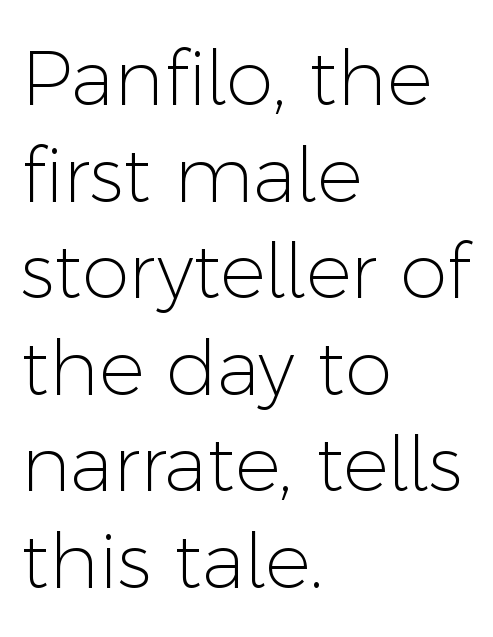
This rendering leaves character spacing at its baseline value. Characters remain perfectly vertical along every line. In terms of letterform style, serifs are entirely absent. No chunkiness to these letters — they're not bold. Reading down the block, your eye returns to a fixed left position each line. Descender tails drop into unmarked territory.
